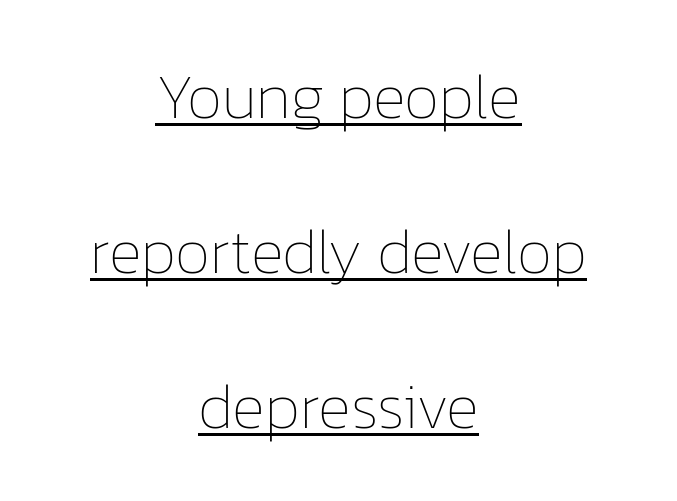
{"italic": "no", "bold": "no", "weight": "thin", "width": "normal", "stroke_contrast": "low", "x_height": "medium", "monospaced": "no", "underline": "yes", "align": "center", "line_spacing": "loose", "line_spacing_ratio": 2.46, "letter_spacing": "normal", "letter_spacing_em": 0.0, "glyph_px": 63}
